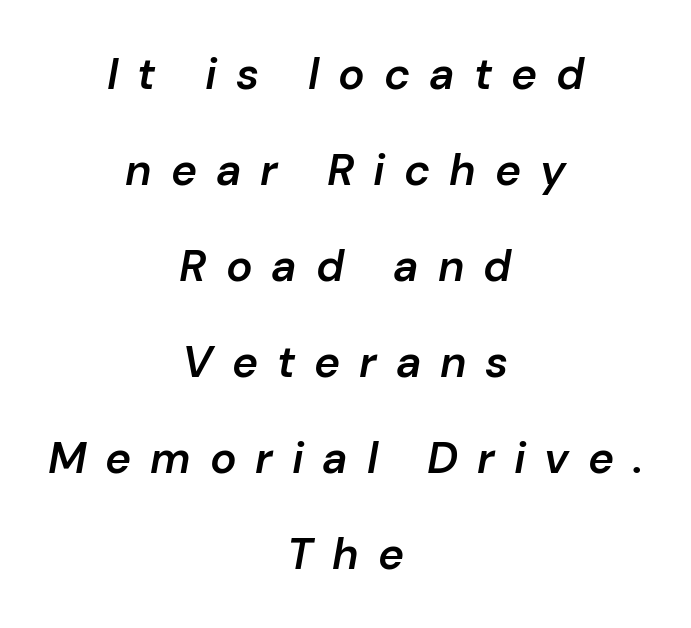
Q: Is the text bold? A: Semi-bold.
Q: Is the text italic (slanted)? A: Yes, it leans right by about 10 degrees.
Q: Is the text underlined? A: No.
Q: How is the paragraph aligned? A: Centered.
Q: Is the spacing between letters normal or unusually wide? A: Unusually wide.
Q: Is the spacing between lines tight, normal or loose? A: Loose.
Q: Width (condensed, normal, or wide)? A: Normal.
Q: Stroke contrast? A: Low.
Q: x-height? A: Medium.
Q: Monospaced? A: No.
